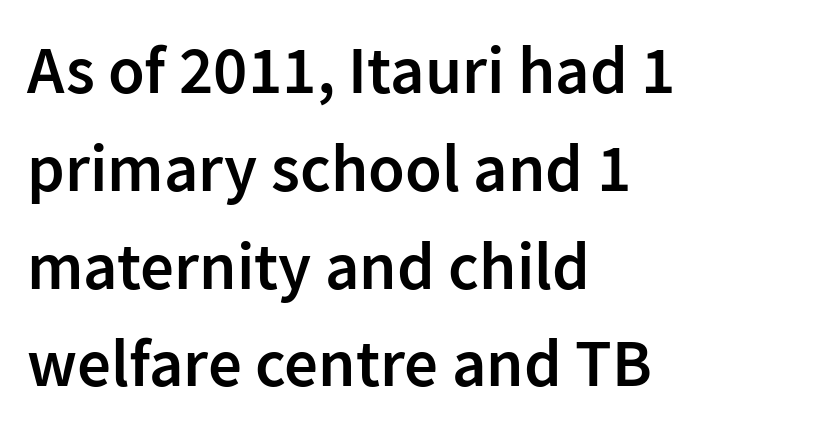
This sample uses an upright cut, with every glyph sitting square on the baseline. This sample is left-justified, so line endings fall wherever the words run out. This is sans-serif lettering, the kind often seen on screens and signage. The strip under each line holds only bare page. No extra tracking has been applied to these lines. The face used here is proportionally spaced, like ordinary book or web type.
